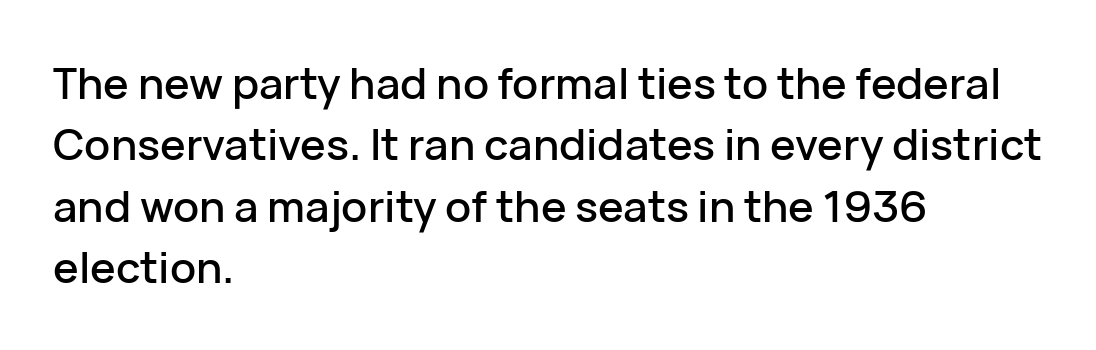
Q: Is the text italic (slanted)? A: No, it is upright.
Q: Is the typeface a serif or a sans-serif typeface? A: Sans-serif.
Q: Is the text underlined? A: No.
Q: How is the paragraph aligned? A: Left-aligned.
Q: Is the spacing between letters normal or unusually wide? A: Normal.
Q: Is the spacing between lines tight, normal or loose? A: Normal.
Q: Width (condensed, normal, or wide)? A: Normal.
Q: Stroke contrast? A: Low.
Q: x-height? A: Medium.
Q: Monospaced? A: No.
